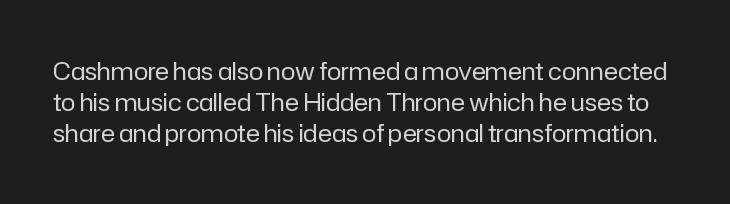
{"italic": "no", "bold": "no", "underline": "no", "line_spacing": "normal", "line_spacing_ratio": 1.3, "letter_spacing": "normal", "letter_spacing_em": 0.0, "glyph_px": 24}
